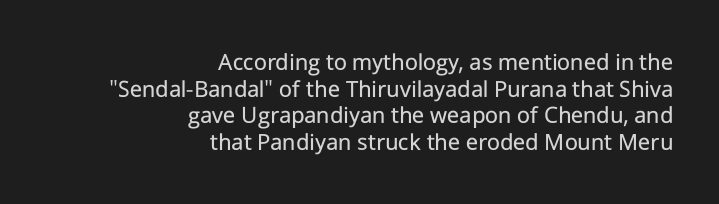
The image shows 25 px text type, upright; set right-aligned, tight line spacing (1.07x), normal letter spacing, not underlined.
